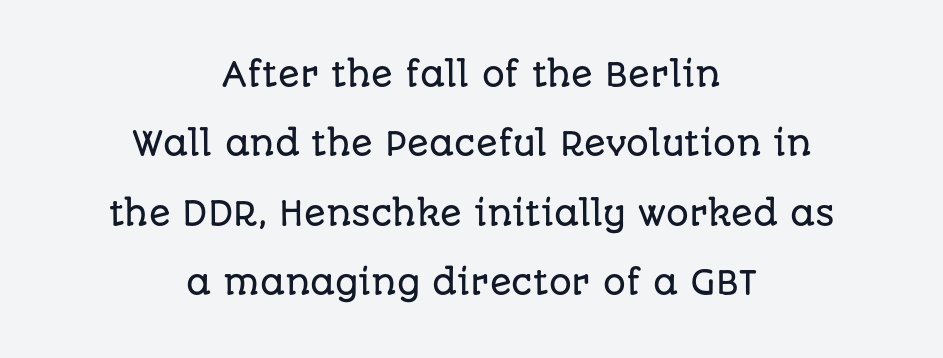
{"serif": "no", "italic": "no", "width": "normal", "stroke_contrast": "low", "x_height": "large", "monospaced": "no", "underline": "no", "align": "center", "line_spacing": "loose", "line_spacing_ratio": 2.17, "letter_spacing": "normal", "letter_spacing_em": 0.0, "glyph_px": 32}
